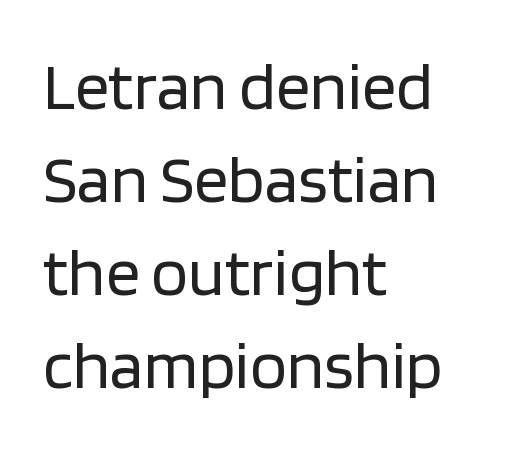
A quiet, ordinary-to-light weight characterises the typeface. A classic flush-left, rag-right setting is used for this passage. Check where the strokes stop: nothing finishes them off — pure sans. The area under the type is left untouched.
